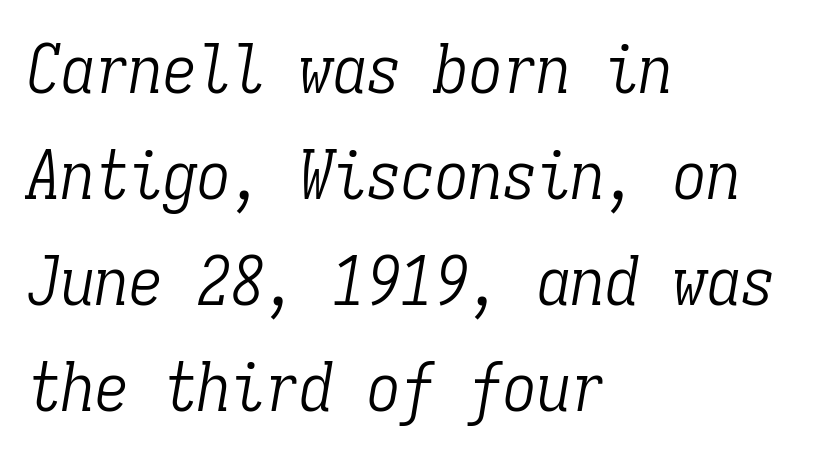
{"serif": "yes", "italic": "yes", "lean": "right", "slant_degrees": 9, "bold": "no", "weight": "light", "width": "condensed", "stroke_contrast": "low", "x_height": "medium", "monospaced": "yes", "underline": "no", "align": "left", "line_spacing": "normal", "line_spacing_ratio": 1.56, "letter_spacing": "normal", "letter_spacing_em": 0.0, "glyph_px": 68}
